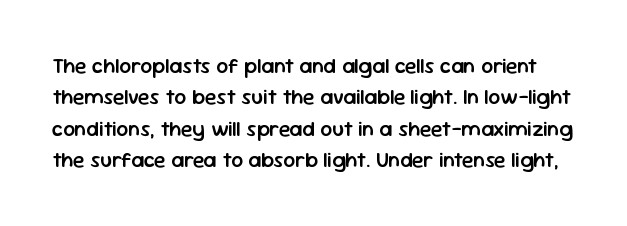
Is the type bold? Partly — it's a semibold, heavier than regular but not fully bold. If you drew a line through each stem, it would be perfectly vertical. The horizontal fit of the characters is conventional and even. Quick note: underline off.
